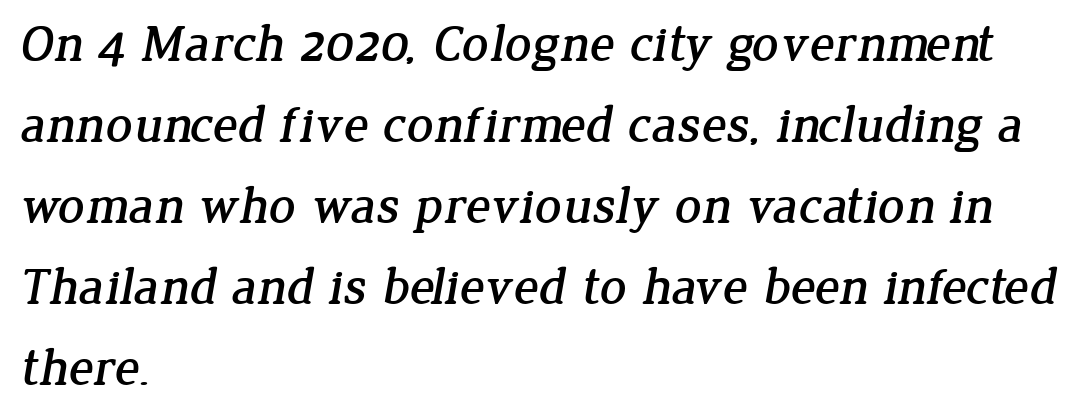
The passage shown is not underscored anywhere. Where is the straight margin? On the left. The vertical gap from one line to the next is medium. Little horizontal feet cap the strokes, marking this as serif type. A typesetter would call this proportional, since set widths differ per character.
